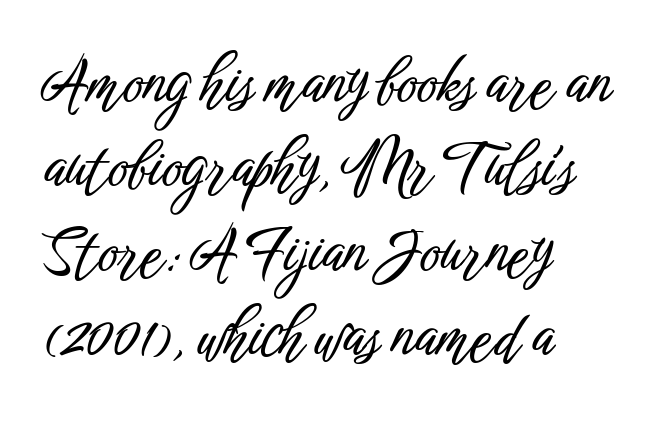
{"serif": "no", "width": "condensed", "stroke_contrast": "low", "x_height": "medium", "monospaced": "no", "underline": "no", "align": "left", "line_spacing": "normal", "line_spacing_ratio": 1.36, "letter_spacing": "normal", "letter_spacing_em": 0.0, "glyph_px": 62}
